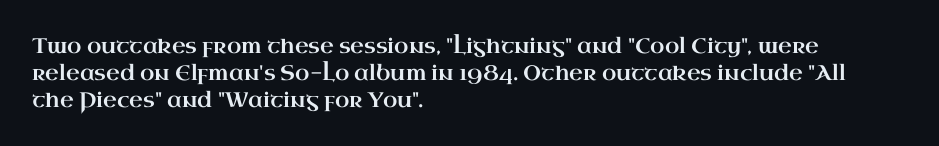
No word sits above an underline. Rendered with straight, roman letterforms. A typesetter would call this leading conventional body-copy spacing. Nothing unusual about the tracking: characters are spaced as the font intends. Line starts are locked; line ends wander.
